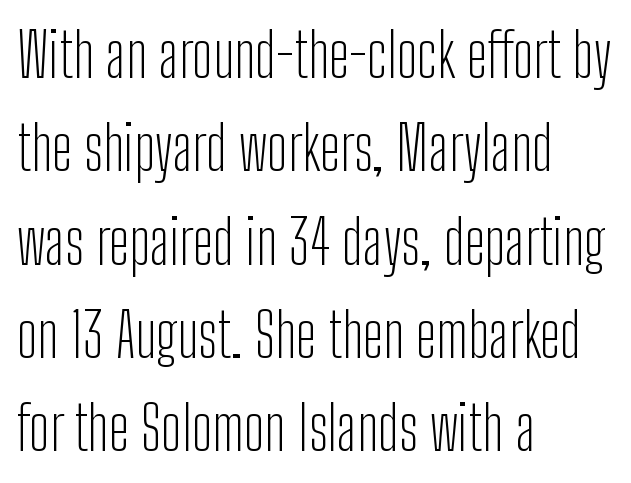
The font is comparable to plain body text, perhaps lighter. In terms of letterform style, serifs are entirely absent. No extra tracking has been applied to these lines. Here the designer chose a conventional face with non-uniform glyph widths. Is there any slant? The stems are plumb. The rendering anchors every line to the left-hand side.
